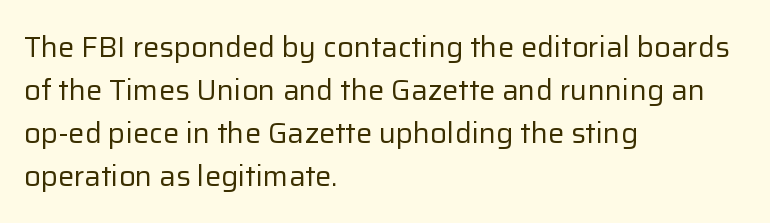
The lines are quadded left. Spacing verdict: proportional, widths tailored to each character. Rows of type keep a routine distance in the vertical direction. Font category for this specimen: sans-serif. The axis of the letterforms is exactly vertical.
